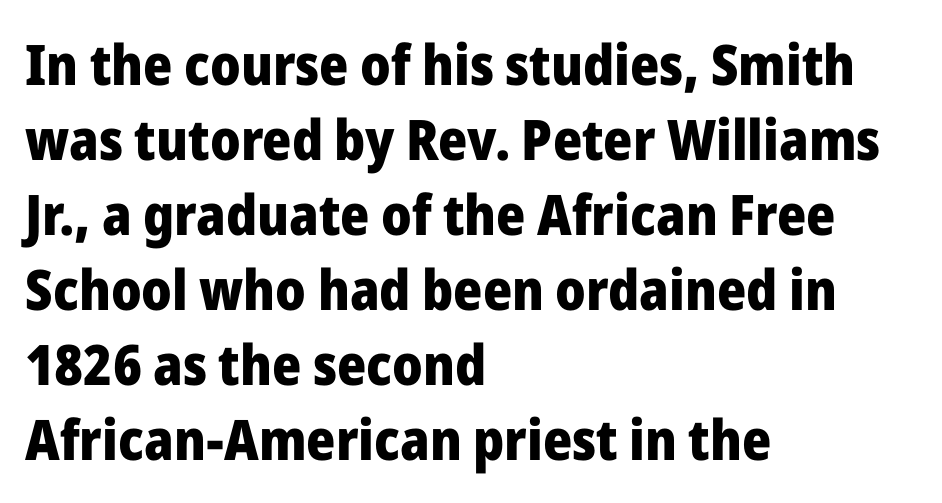
{"serif": "no", "italic": "no", "bold": "yes", "weight": "heavy", "width": "normal", "stroke_contrast": "low", "x_height": "medium", "monospaced": "no", "underline": "no", "align": "left", "line_spacing": "normal", "line_spacing_ratio": 1.34, "letter_spacing": "normal", "letter_spacing_em": 0.0, "glyph_px": 56}
